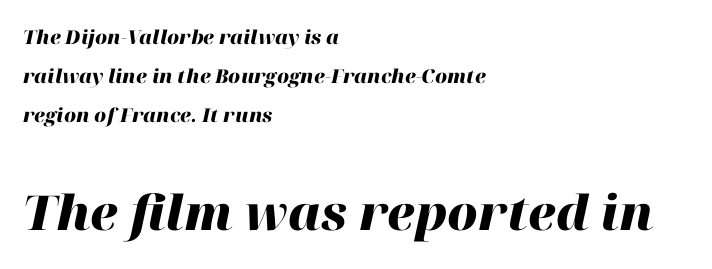
The image shows 48 px heavy type, italic (leaning right); set left-aligned, loose line spacing (2.05x), normal letter spacing, not underlined; the second (bottom) block is 2.53x larger; high stroke contrast and a medium x-height.
